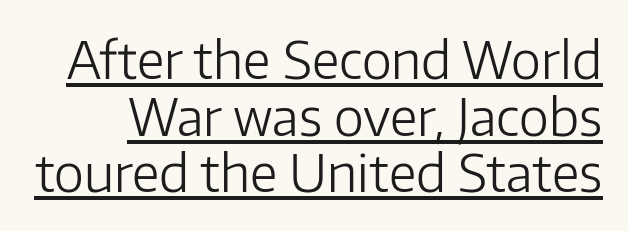
The image shows 51 px light sans-serif type, upright; set tight line spacing (1.11x), normal letter spacing, underlined; low stroke contrast and a medium x-height.
